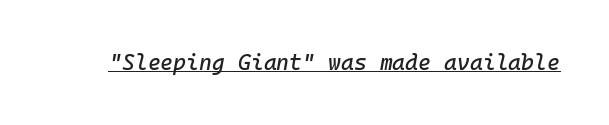
Q: Is the text italic (slanted)? A: Yes, it leans right by about 10 degrees.
Q: Is the text underlined? A: Yes.
Q: Is the spacing between letters normal or unusually wide? A: Normal.
